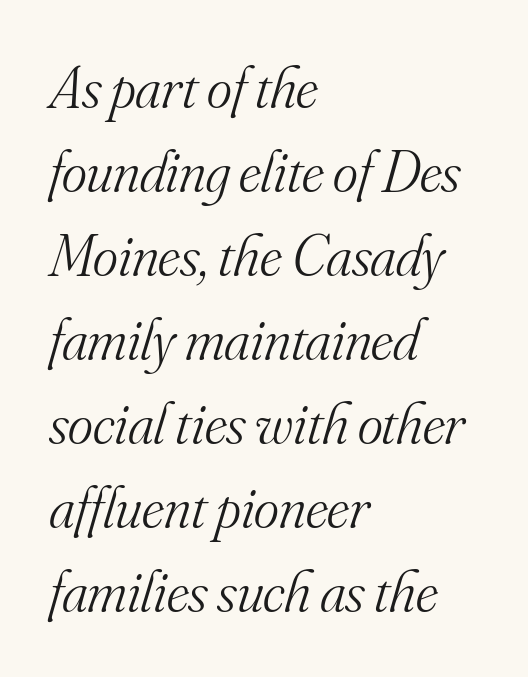
The image shows 60 px light serif type, italic (leaning right); set left-aligned, normal line spacing (1.4x), normal letter spacing, not underlined; medium stroke contrast and a small x-height.
